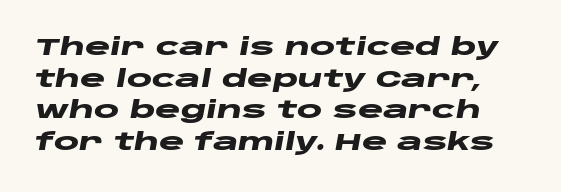
The image shows 24 px bold type, italic (leaning right); set normal line spacing (1.32x), normal letter spacing, not underlined.
